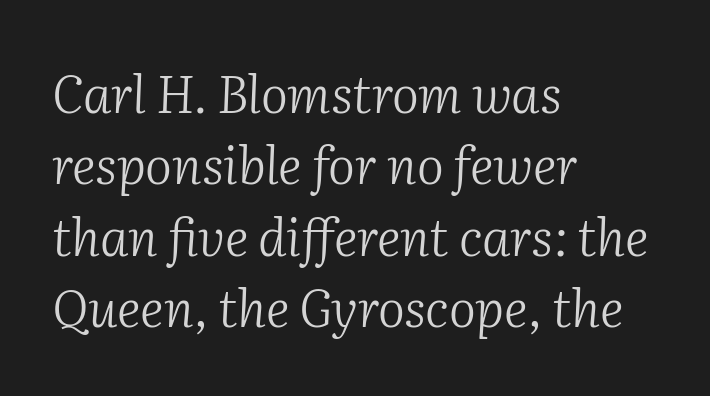
Q: Is the text bold? A: No.
Q: Is the text italic (slanted)? A: Yes, it leans right by about 2 degrees.
Q: Is the typeface a serif or a sans-serif typeface? A: Serif.
Q: Is the text underlined? A: No.
Q: How is the paragraph aligned? A: Left-aligned.
Q: Is the spacing between letters normal or unusually wide? A: Normal.
Q: Is the spacing between lines tight, normal or loose? A: Normal.
Q: Width (condensed, normal, or wide)? A: Normal.
Q: Stroke contrast? A: Medium.
Q: x-height? A: Medium.
Q: Monospaced? A: No.
